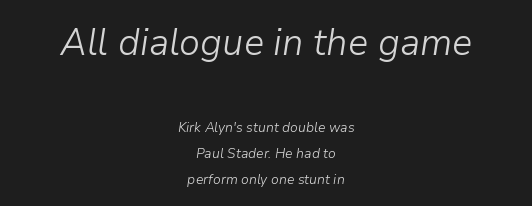
{"italic": "yes", "lean": "right", "slant_degrees": 9, "bold": "no", "weight": "light", "width": "normal", "stroke_contrast": "low", "x_height": "medium", "monospaced": "no", "underline": "no", "align": "center", "line_spacing_ratio": 1.86, "letter_spacing": "normal", "letter_spacing_em": 0.0, "larger_block": "first", "size_ratio": 2.71, "glyph_px": 38}
